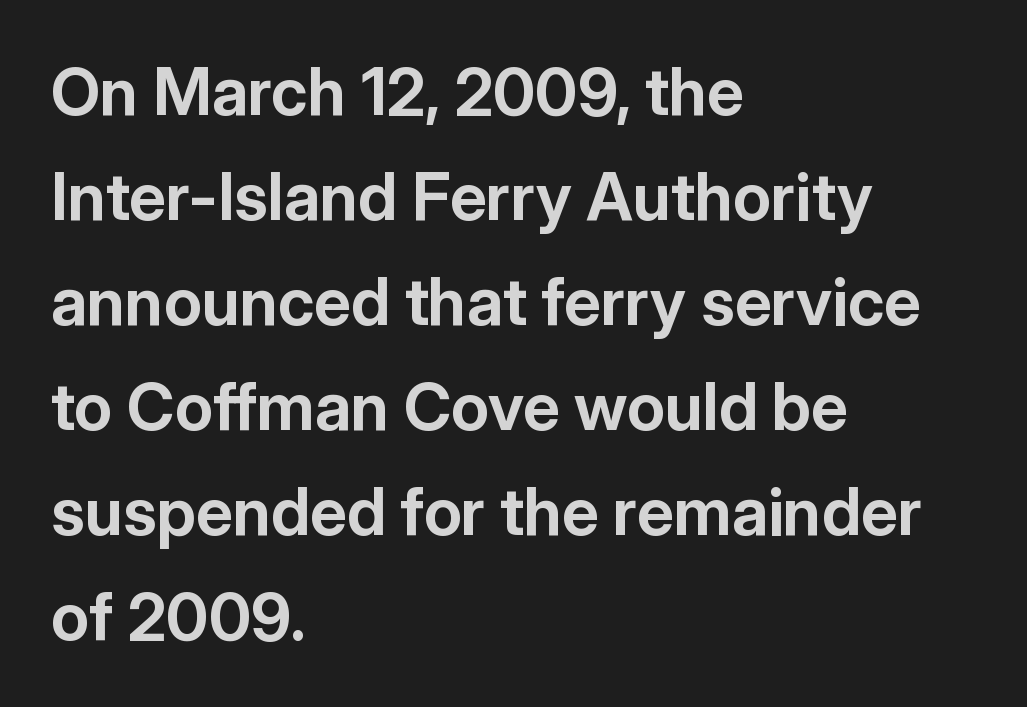
{"serif": "no", "italic": "no", "bold": "yes", "weight": "bold", "width": "normal", "stroke_contrast": "low", "x_height": "medium", "monospaced": "no", "underline": "no", "align": "left", "line_spacing": "normal", "line_spacing_ratio": 1.59, "letter_spacing": "normal", "letter_spacing_em": 0.0, "glyph_px": 66}
